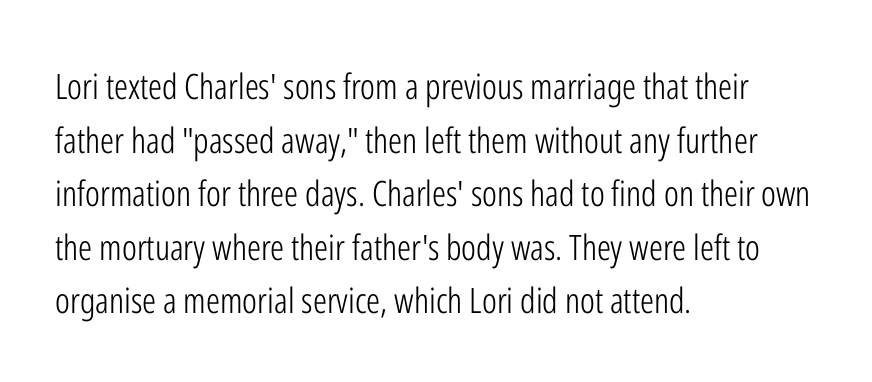
The image shows 35 px light, condensed sans-serif type, upright; set left-aligned, normal line spacing (1.53x), normal letter spacing, not underlined; low stroke contrast and a medium x-height.
